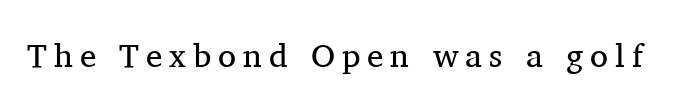
{"serif": "yes", "italic": "no", "bold": "no", "weight": "regular", "width": "normal", "stroke_contrast": "medium", "x_height": "medium", "monospaced": "no", "underline": "no", "letter_spacing": "wide", "letter_spacing_em": 0.21, "glyph_px": 33}
